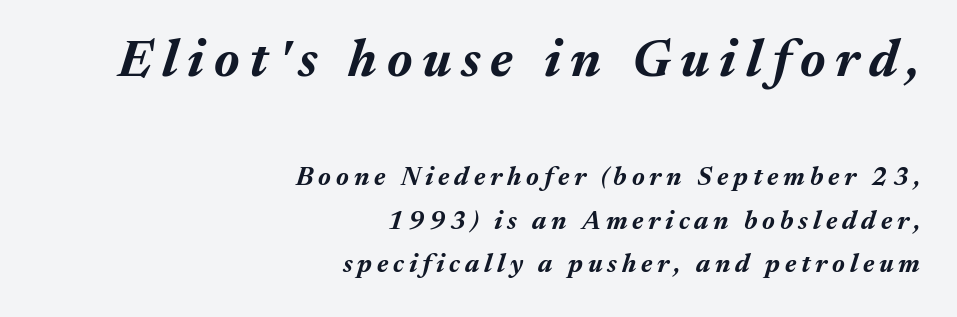
Q: Is the text bold? A: Yes.
Q: Is the text italic (slanted)? A: Yes, it leans right by about 17 degrees.
Q: Is the text underlined? A: No.
Q: How is the paragraph aligned? A: Right-aligned.
Q: Is the spacing between lines tight, normal or loose? A: Normal.
Q: Which block of text is set in a larger size, the first (top) or the second (bottom)? A: The first (top) one.
Q: Width (condensed, normal, or wide)? A: Normal.
Q: Stroke contrast? A: Medium.
Q: x-height? A: Medium.
Q: Monospaced? A: No.
